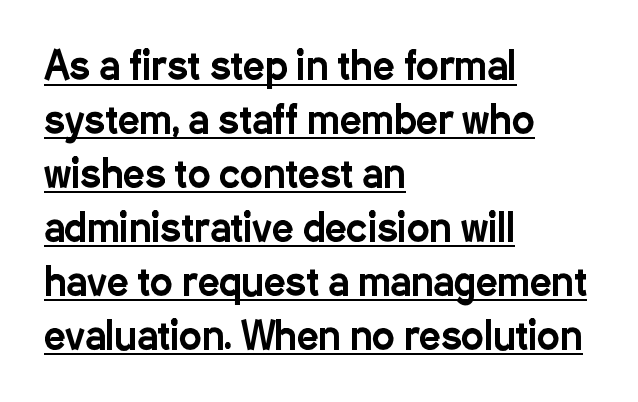
Q: Is the text italic (slanted)? A: No, it is upright.
Q: Is the typeface a serif or a sans-serif typeface? A: Sans-serif.
Q: Is the text underlined? A: Yes.
Q: How is the paragraph aligned? A: Left-aligned.
Q: Is the spacing between letters normal or unusually wide? A: Normal.
Q: Is the spacing between lines tight, normal or loose? A: Normal.
Q: Width (condensed, normal, or wide)? A: Condensed.
Q: Stroke contrast? A: Low.
Q: x-height? A: Medium.
Q: Monospaced? A: No.
